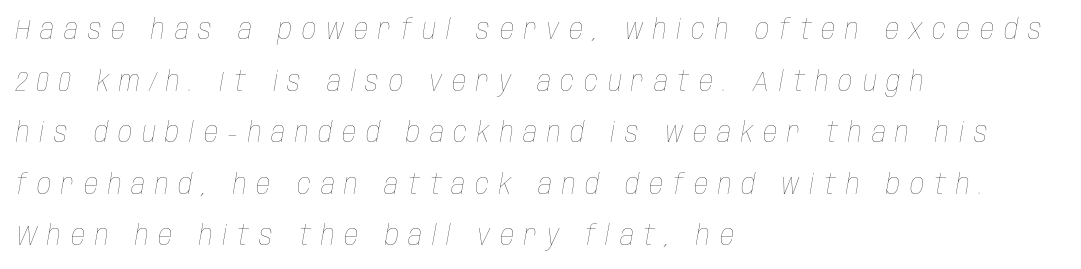
The image shows 28 px thin, condensed type, italic (leaning right); set left-aligned, line spacing 1.84x, unusually wide letter spacing (+0.35 em), not underlined; low stroke contrast and a large x-height.
